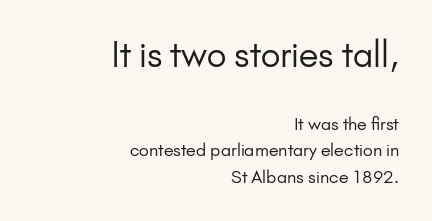
The image shows 34 px regular-weight sans-serif type, upright; set right-aligned, normal line spacing (1.55x), normal letter spacing, not underlined; the first (top) block is 2.0x larger; low stroke contrast and a small x-height.
